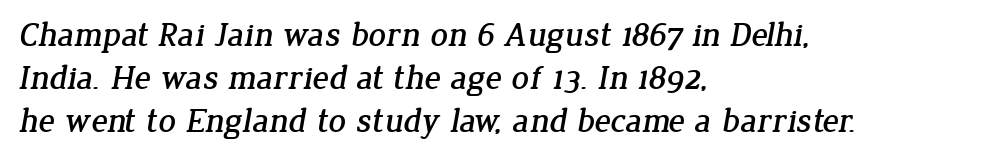
Beneath every word, the page is bare. A normal amount of white space separates one row of letters from the next. Think of a printed novel: that variable character pitch is what you see here. Standard letterfit; no display-style spreading of the glyphs. All the whitespace from short lines collects on the right. The glyphs in this specimen are seriffed.
